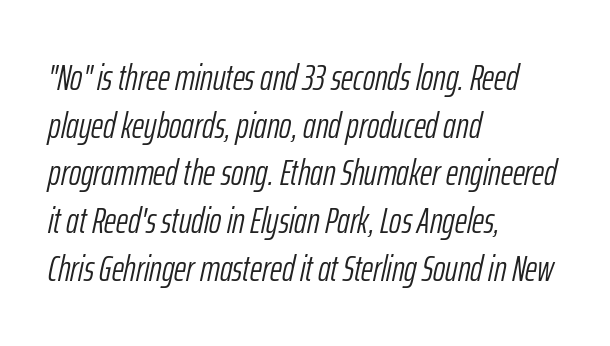
Q: Is the text bold? A: No.
Q: Is the text italic (slanted)? A: Yes, it leans right by about 12 degrees.
Q: Is the text underlined? A: No.
Q: How is the paragraph aligned? A: Left-aligned.
Q: Is the spacing between letters normal or unusually wide? A: Normal.
Q: Is the spacing between lines tight, normal or loose? A: Normal.
Q: Width (condensed, normal, or wide)? A: Condensed.
Q: Stroke contrast? A: Low.
Q: x-height? A: Medium.
Q: Monospaced? A: No.
